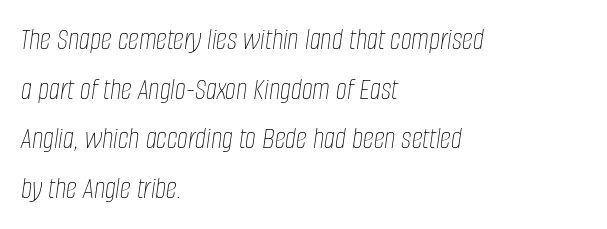
The passage is arranged the way most books set body copy — flush left. No word sits above an underline. Slant detected: the letters are inclined. Does the leading feel generous? No, just average. Heft: none added — not bold. Do the characters align in a grid? No, the font is proportional.
